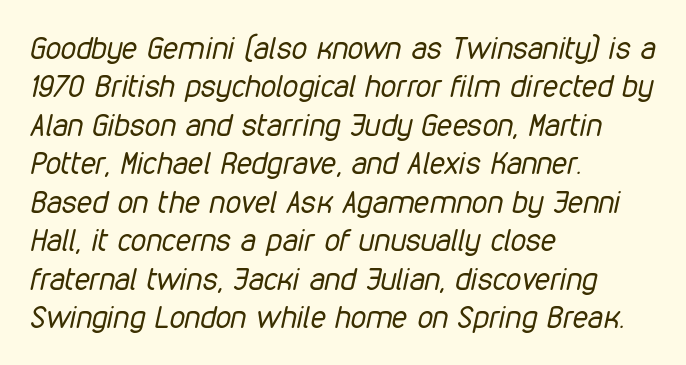
Q: Is the text bold? A: No.
Q: Is the text italic (slanted)? A: Yes, it leans right by about 12 degrees.
Q: Is the text underlined? A: No.
Q: How is the paragraph aligned? A: Left-aligned.
Q: Is the spacing between letters normal or unusually wide? A: Normal.
Q: Width (condensed, normal, or wide)? A: Condensed.
Q: Stroke contrast? A: Low.
Q: x-height? A: Medium.
Q: Monospaced? A: No.
